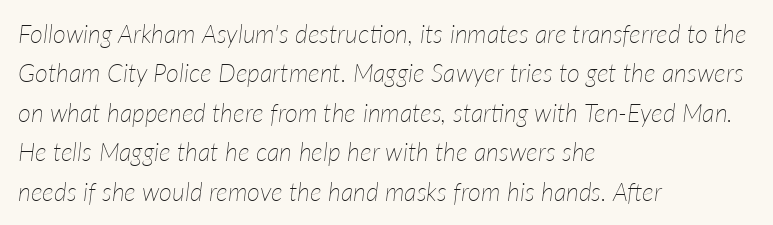
{"italic": "yes", "lean": "right", "slant_degrees": 7, "bold": "no", "underline": "no", "align": "left", "line_spacing": "normal", "line_spacing_ratio": 1.58, "letter_spacing": "normal", "letter_spacing_em": 0.0, "glyph_px": 25}
